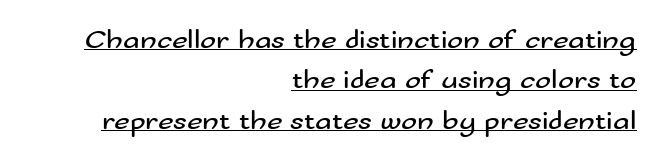
{"italic": "no", "bold": "no", "underline": "yes", "align": "right", "line_spacing": "normal", "line_spacing_ratio": 1.5, "letter_spacing": "normal", "letter_spacing_em": 0.0, "glyph_px": 27}
